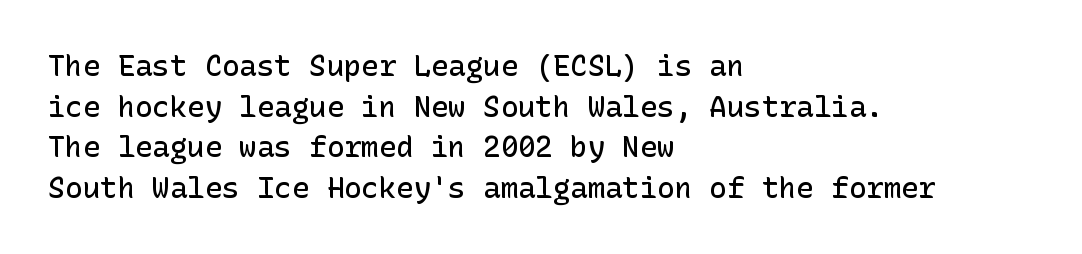
Q: Is the text bold? A: Semi-bold.
Q: Is the text italic (slanted)? A: No, it is upright.
Q: Is the typeface a serif or a sans-serif typeface? A: Sans-serif.
Q: Is the text underlined? A: No.
Q: How is the paragraph aligned? A: Left-aligned.
Q: Is the spacing between letters normal or unusually wide? A: Normal.
Q: Is the spacing between lines tight, normal or loose? A: Normal.
Q: Width (condensed, normal, or wide)? A: Normal.
Q: Stroke contrast? A: Low.
Q: x-height? A: Medium.
